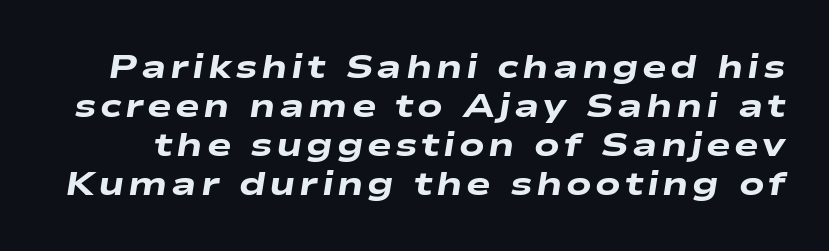
Q: Is the text bold? A: Yes.
Q: Is the text italic (slanted)? A: Yes, it leans right by about 9 degrees.
Q: Is the text underlined? A: No.
Q: Width (condensed, normal, or wide)? A: Wide.
Q: Stroke contrast? A: Low.
Q: x-height? A: Medium.
Q: Monospaced? A: No.
